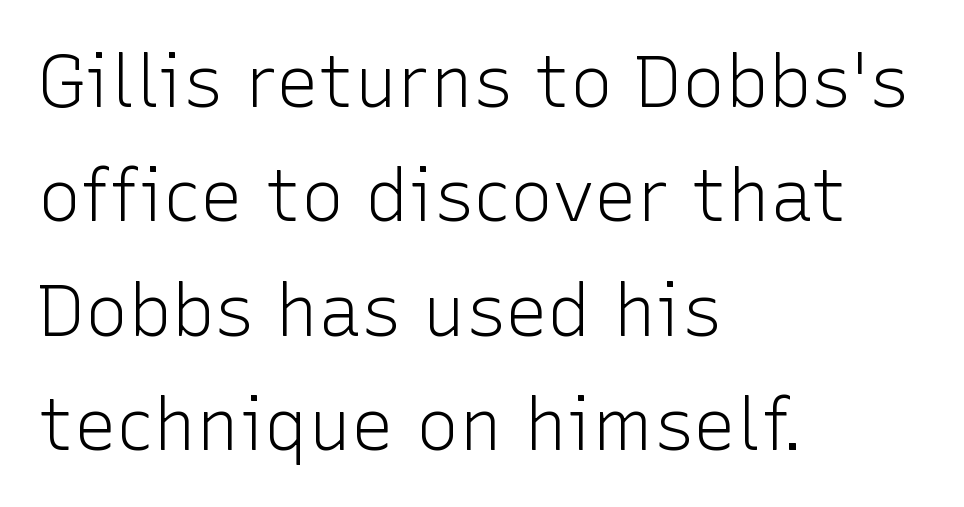
The image shows 72 px light sans-serif type, upright; set left-aligned, normal line spacing (1.59x), normal letter spacing, not underlined; low stroke contrast and a medium x-height.
